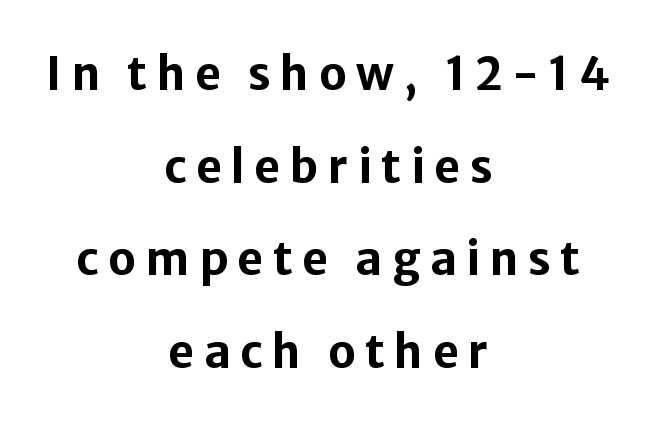
The image shows 45 px bold sans-serif type, upright; set centered, loose line spacing (2.06x), unusually wide letter spacing (+0.21 em), not underlined; low stroke contrast and a medium x-height.
